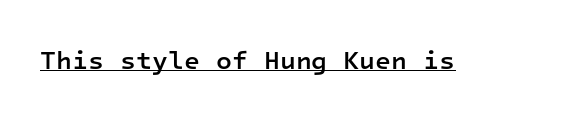
{"italic": "no", "bold": "semi", "underline": "yes", "letter_spacing": "normal", "letter_spacing_em": 0.0, "glyph_px": 26}
